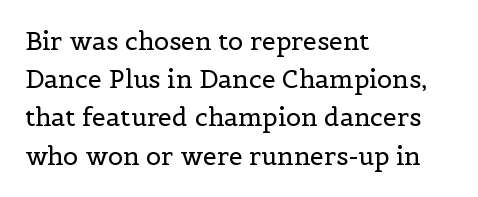
Q: Is the text bold? A: No.
Q: Is the text italic (slanted)? A: No, it is upright.
Q: Is the text underlined? A: No.
Q: How is the paragraph aligned? A: Left-aligned.
Q: Is the spacing between letters normal or unusually wide? A: Normal.
Q: Is the spacing between lines tight, normal or loose? A: Normal.
